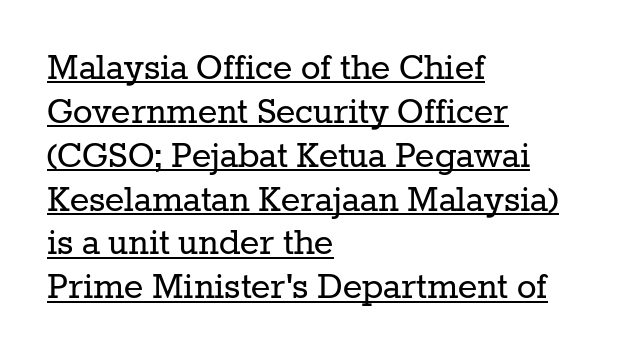
A typesetter would call this proportional, since set widths differ per character. Horizontally, the lines are justified to the leading edge only. Posture: straight, roman, zero tilt. This is not heavy type; no bold has been used.
